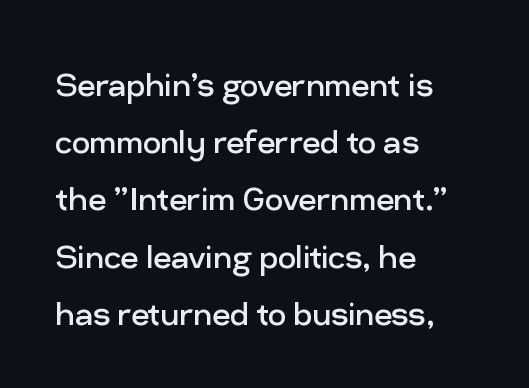
Q: Is the text bold? A: No.
Q: Is the text italic (slanted)? A: No, it is upright.
Q: Is the typeface a serif or a sans-serif typeface? A: Sans-serif.
Q: Is the text underlined? A: No.
Q: How is the paragraph aligned? A: Left-aligned.
Q: Is the spacing between letters normal or unusually wide? A: Normal.
Q: Is the spacing between lines tight, normal or loose? A: Normal.
Q: Width (condensed, normal, or wide)? A: Normal.
Q: Stroke contrast? A: Low.
Q: x-height? A: Medium.
Q: Monospaced? A: No.
